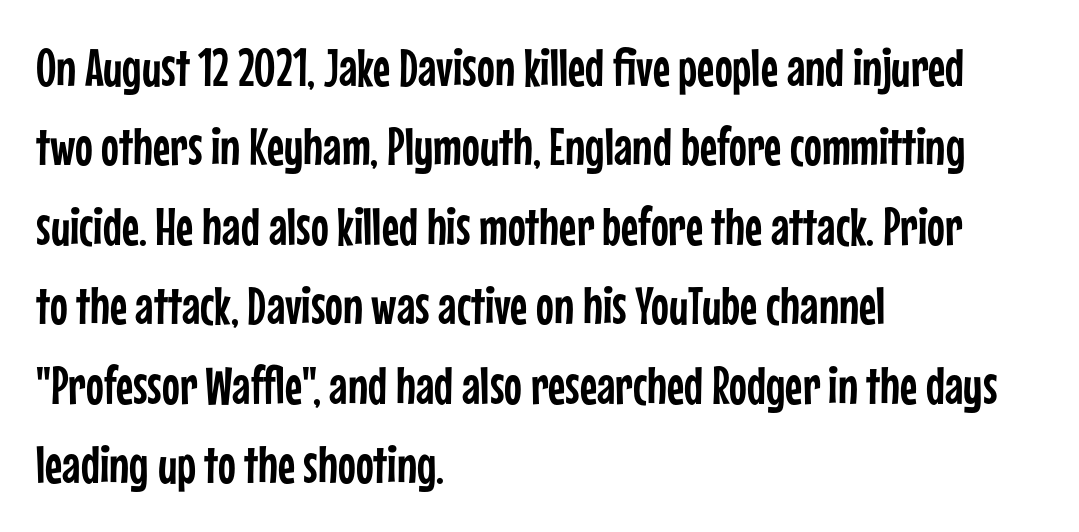
{"serif": "no", "italic": "no", "width": "condensed", "stroke_contrast": "low", "x_height": "medium", "monospaced": "no", "underline": "no", "align": "left", "line_spacing": "normal", "line_spacing_ratio": 1.5, "letter_spacing": "normal", "letter_spacing_em": 0.0, "glyph_px": 53}
